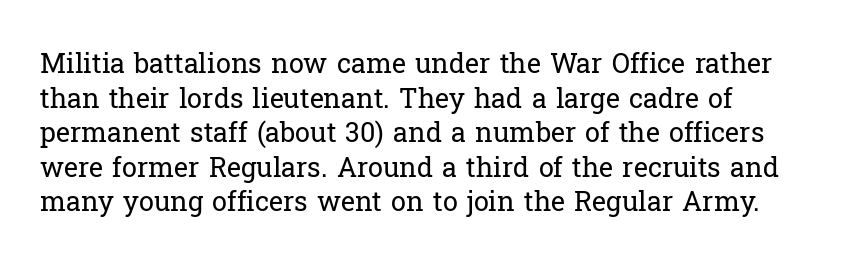
Q: Is the text bold? A: No.
Q: Is the text italic (slanted)? A: No, it is upright.
Q: Is the text underlined? A: No.
Q: Is the spacing between letters normal or unusually wide? A: Normal.
Q: Is the spacing between lines tight, normal or loose? A: Normal.
